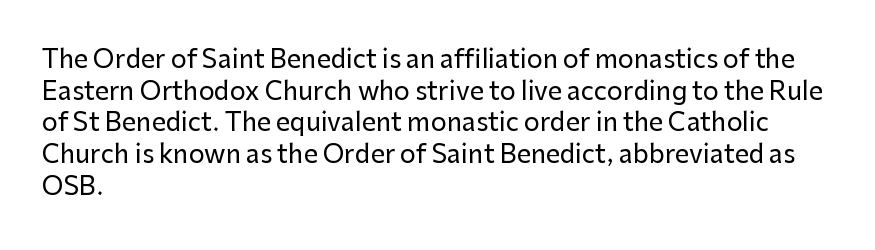
The rows are spaced the way most documents space them. No extra tracking has been applied to these lines. Which margin do the lines hug? The left one — the right edge is uneven. The gap between lines stays unmarked. If you drew a line through each stem, it would be perfectly vertical.
